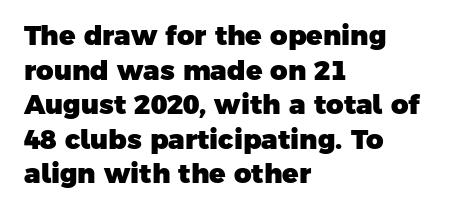
Evenly set lines give the paragraph a standard silhouette. Check under the words: just untouched page. Every letter is thick-stroked: bold, no question. Horizontal alignment here is leftward, the default for most running prose. Observe the ordinary spacing: letters are neighbours, not strangers.
